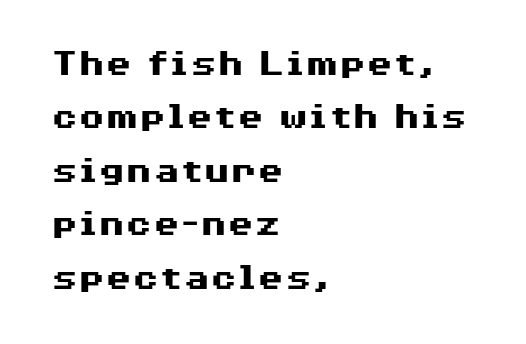
{"serif": "no", "italic": "no", "bold": "yes", "weight": "heavy", "width": "wide", "stroke_contrast": "medium", "x_height": "medium", "monospaced": "no", "underline": "no", "align": "left", "line_spacing": "normal", "line_spacing_ratio": 1.37, "letter_spacing": "normal", "letter_spacing_em": 0.0, "glyph_px": 39}
